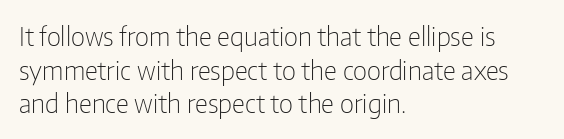
Q: Is the text bold? A: No.
Q: Is the text italic (slanted)? A: No, it is upright.
Q: Is the text underlined? A: No.
Q: How is the paragraph aligned? A: Left-aligned.
Q: Is the spacing between letters normal or unusually wide? A: Normal.
Q: Is the spacing between lines tight, normal or loose? A: Normal.
